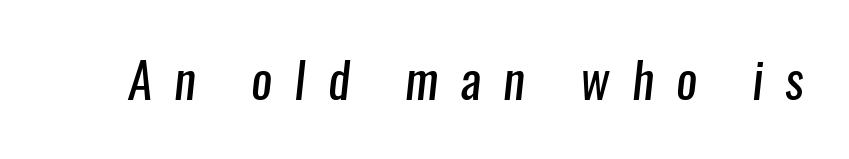
The image shows 50 px regular-weight, condensed sans-serif type; set unusually wide letter spacing (+0.44 em), not underlined; low stroke contrast and a medium x-height.
